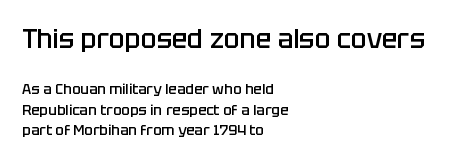
The image shows 26 px text type, upright; set left-aligned, normal line spacing (1.45x), normal letter spacing, not underlined; the first (top) block is 1.86x larger.
